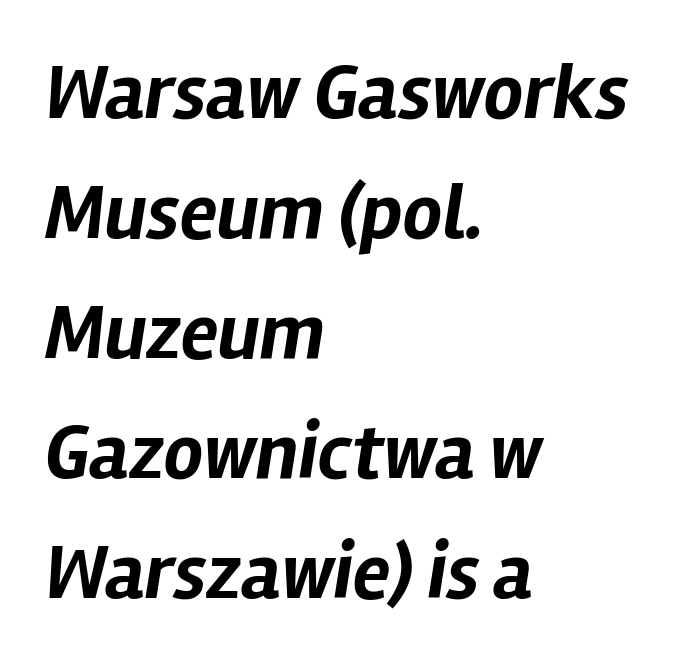
{"italic": "yes", "lean": "right", "slant_degrees": 12, "bold": "yes", "weight": "bold", "width": "normal", "stroke_contrast": "low", "x_height": "medium", "monospaced": "no", "underline": "no", "align": "left", "line_spacing": "normal", "line_spacing_ratio": 1.54, "letter_spacing": "normal", "letter_spacing_em": 0.0, "glyph_px": 78}
